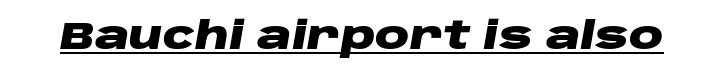
{"italic": "yes", "lean": "right", "slant_degrees": 10, "bold": "yes", "weight": "heavy", "width": "wide", "stroke_contrast": "low", "x_height": "large", "monospaced": "no", "underline": "yes", "letter_spacing": "normal", "letter_spacing_em": 0.0, "glyph_px": 38}
